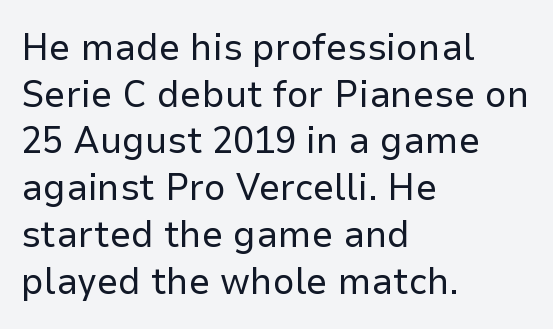
The image shows 38 px regular-weight sans-serif type, upright; set left-aligned, line spacing 1.23x, normal letter spacing, not underlined; low stroke contrast and a medium x-height.
